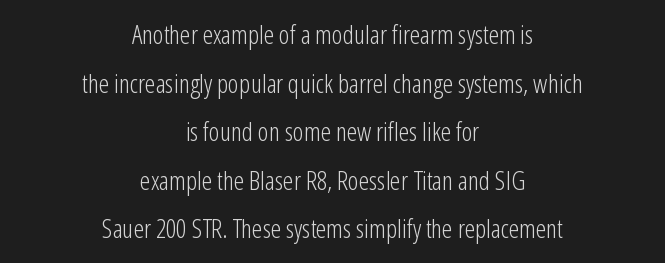
Q: Is the text bold? A: No.
Q: Is the text italic (slanted)? A: No, it is upright.
Q: Is the text underlined? A: No.
Q: How is the paragraph aligned? A: Centered.
Q: Is the spacing between letters normal or unusually wide? A: Normal.
